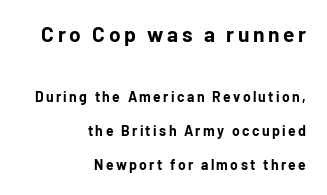
The image shows 21 px bold type, upright; set right-aligned, loose line spacing (2.41x), not underlined; the first (top) block is 1.5x larger.
